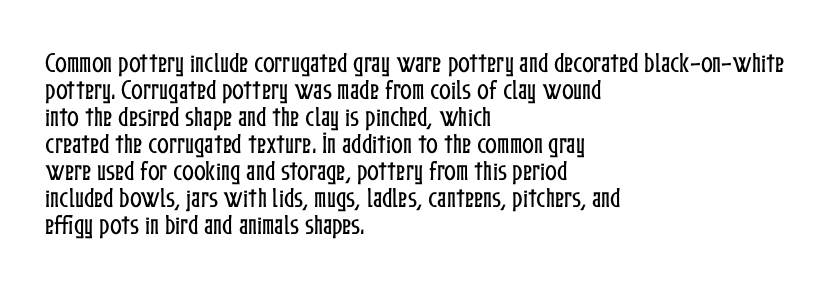
Q: Is the text italic (slanted)? A: No, it is upright.
Q: Is the text underlined? A: No.
Q: How is the paragraph aligned? A: Left-aligned.
Q: Is the spacing between letters normal or unusually wide? A: Normal.
